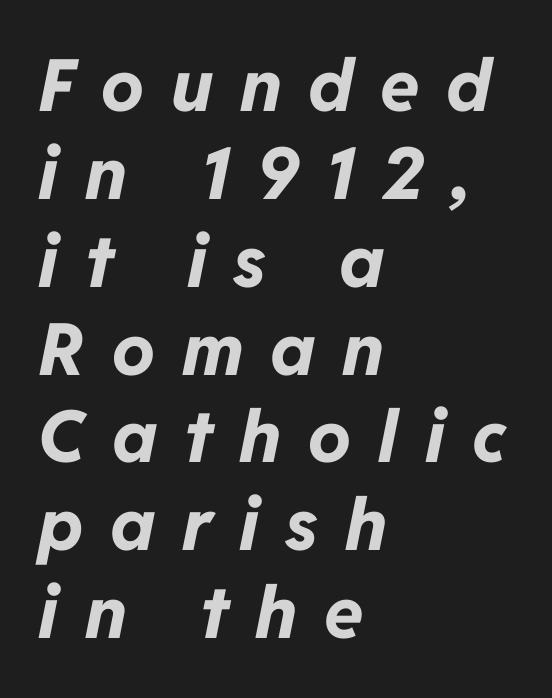
The image shows 72 px bold type, italic (leaning right); set left-aligned, line spacing 1.22x, unusually wide letter spacing (+0.37 em), not underlined; low stroke contrast and a medium x-height.
